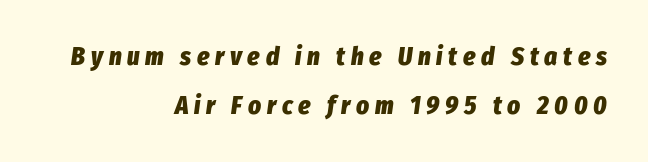
Substantial extra tracking has been applied to these lines. Underlining? Definitely not there. A great deal of white space separates one row of letters from the next. Plenty of ink on the page — the face is bold.
